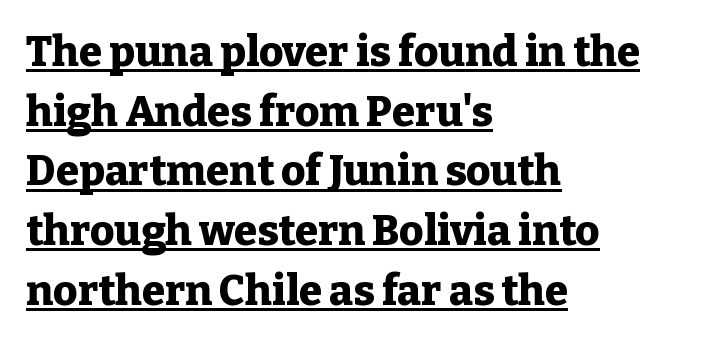
This sample uses plain, unmodified letter spacing. These lines were composed using upright roman letters. Are there feet on the stems? There are — it's a serif. The setting favours the left margin, as ordinary paragraphs usually do. Spacing verdict: proportional, widths tailored to each character. One glance says typical: line gaps are just what's usual.
